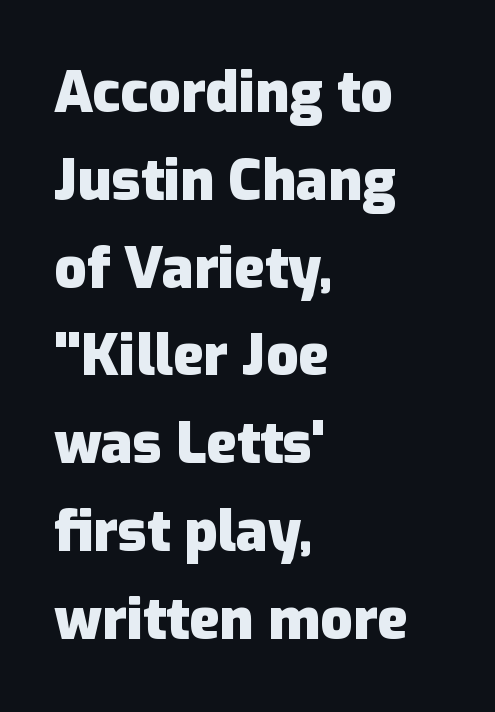
{"serif": "no", "italic": "no", "bold": "yes", "weight": "heavy", "width": "normal", "stroke_contrast": "low", "x_height": "medium", "monospaced": "no", "underline": "no", "align": "left", "line_spacing": "normal", "line_spacing_ratio": 1.54, "letter_spacing": "normal", "letter_spacing_em": 0.0, "glyph_px": 57}
